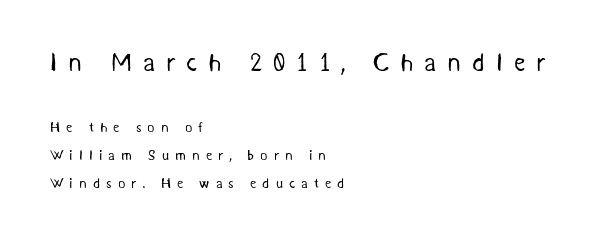
Q: Is the text bold? A: No.
Q: Is the text underlined? A: No.
Q: How is the paragraph aligned? A: Left-aligned.
Q: Is the spacing between letters normal or unusually wide? A: Unusually wide.
Q: Is the spacing between lines tight, normal or loose? A: Loose.
Q: Which block of text is set in a larger size, the first (top) or the second (bottom)? A: The first (top) one.
